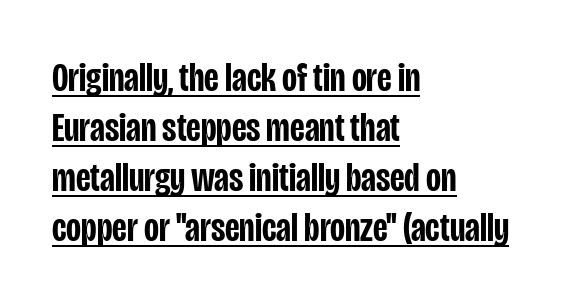
The image shows 41 px semibold, condensed sans-serif type, upright; set left-aligned, line spacing 1.22x, normal letter spacing, underlined; low stroke contrast and a large x-height.
